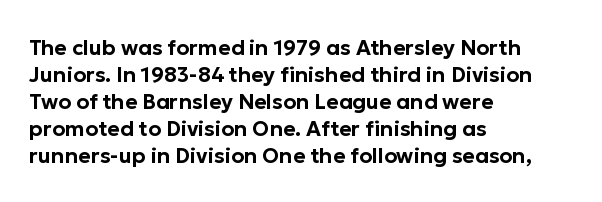
The image shows 21 px text type, upright; set left-aligned, normal line spacing (1.29x), normal letter spacing, not underlined.
